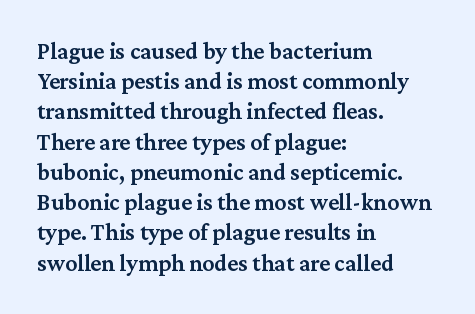
Q: Is the text bold? A: Semi-bold.
Q: Is the text italic (slanted)? A: No, it is upright.
Q: Is the text underlined? A: No.
Q: How is the paragraph aligned? A: Left-aligned.
Q: Is the spacing between letters normal or unusually wide? A: Normal.
Q: Is the spacing between lines tight, normal or loose? A: Normal.
